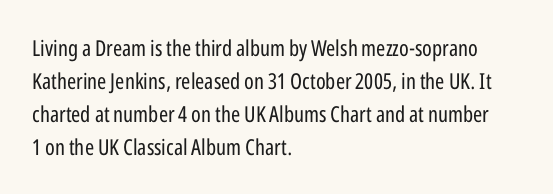
{"italic": "no", "bold": "no", "underline": "no", "align": "left", "line_spacing": "normal", "line_spacing_ratio": 1.5, "letter_spacing": "normal", "letter_spacing_em": 0.0, "glyph_px": 22}
